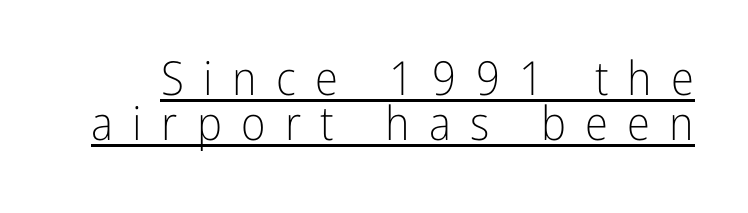
{"serif": "no", "italic": "no", "bold": "no", "weight": "light", "width": "condensed", "stroke_contrast": "low", "x_height": "medium", "monospaced": "no", "underline": "yes", "line_spacing": "tight", "line_spacing_ratio": 0.96, "letter_spacing": "wide", "letter_spacing_em": 0.41, "glyph_px": 47}
